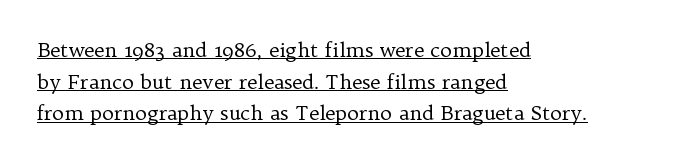
Q: Is the text bold? A: No.
Q: Is the text italic (slanted)? A: No, it is upright.
Q: Is the text underlined? A: Yes.
Q: How is the paragraph aligned? A: Left-aligned.
Q: Is the spacing between letters normal or unusually wide? A: Normal.
Q: Is the spacing between lines tight, normal or loose? A: Normal.
